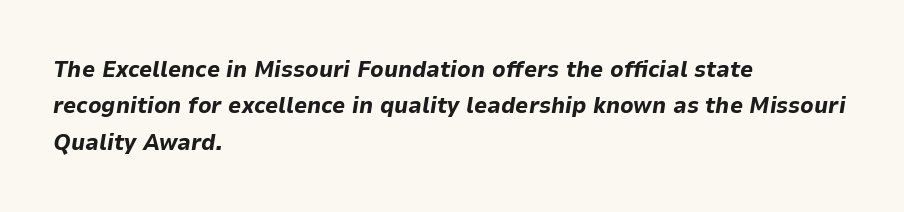
{"italic": "yes", "lean": "right", "slant_degrees": 9, "bold": "yes", "underline": "no", "align": "left", "line_spacing": "normal", "line_spacing_ratio": 1.58, "letter_spacing": "normal", "letter_spacing_em": 0.0, "glyph_px": 23}
